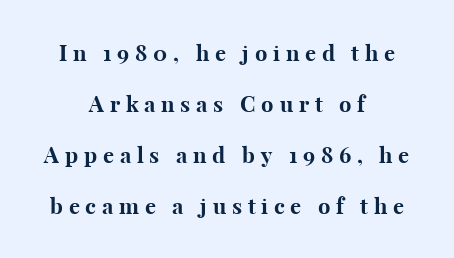
The image shows 22 px bold type, upright; set centered, loose line spacing (2.32x), unusually wide letter spacing (+0.26 em), not underlined.
